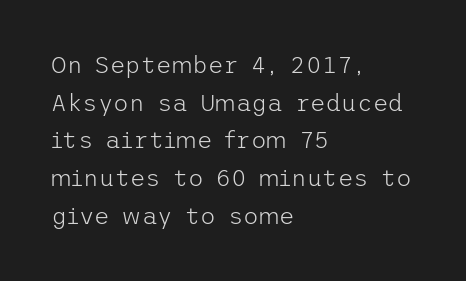
The image shows 24 px text type, upright; set left-aligned, normal line spacing (1.57x), normal letter spacing, not underlined.
